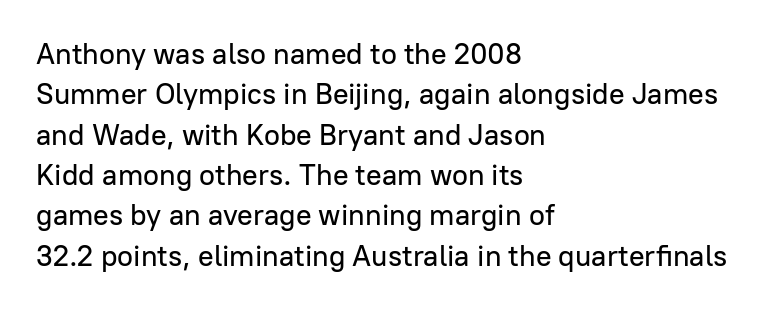
Q: Is the text italic (slanted)? A: No, it is upright.
Q: Is the typeface a serif or a sans-serif typeface? A: Sans-serif.
Q: Is the text underlined? A: No.
Q: How is the paragraph aligned? A: Left-aligned.
Q: Is the spacing between letters normal or unusually wide? A: Normal.
Q: Is the spacing between lines tight, normal or loose? A: Normal.
Q: Width (condensed, normal, or wide)? A: Normal.
Q: Stroke contrast? A: Low.
Q: x-height? A: Medium.
Q: Monospaced? A: No.
